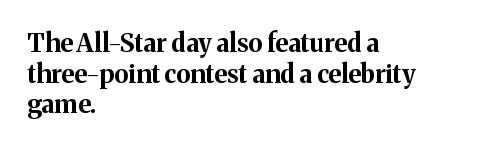
{"italic": "no", "bold": "yes", "underline": "no", "align": "left", "line_spacing_ratio": 1.23, "letter_spacing": "normal", "letter_spacing_em": 0.0, "glyph_px": 25}
